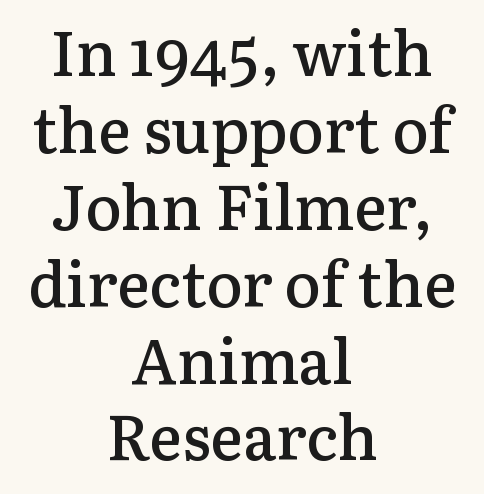
The zone under the glyphs is completely vacant. The specimen reads as upright at a glance. Proportional: the letters do not fall into vertical columns. Compared with an ordinary text face, these strokes are moderately heavier — a semibold.
